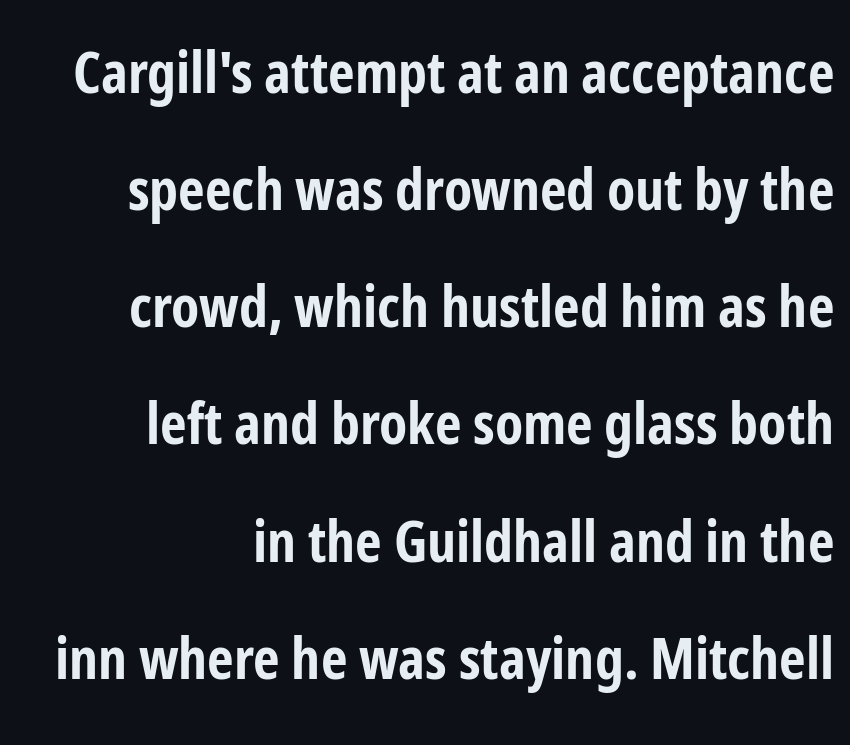
{"serif": "no", "italic": "no", "bold": "yes", "weight": "bold", "width": "condensed", "stroke_contrast": "low", "x_height": "medium", "monospaced": "no", "underline": "no", "align": "right", "line_spacing": "loose", "line_spacing_ratio": 2.02, "letter_spacing": "normal", "letter_spacing_em": 0.0, "glyph_px": 58}
